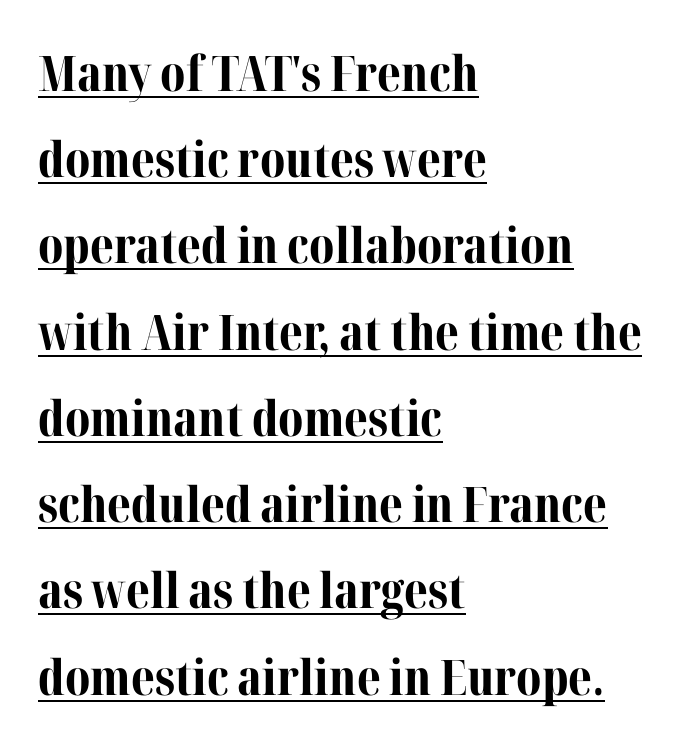
Q: Is the text bold? A: Yes.
Q: Is the text italic (slanted)? A: No, it is upright.
Q: Is the typeface a serif or a sans-serif typeface? A: Serif.
Q: Is the text underlined? A: Yes.
Q: How is the paragraph aligned? A: Left-aligned.
Q: Is the spacing between letters normal or unusually wide? A: Normal.
Q: Width (condensed, normal, or wide)? A: Normal.
Q: Stroke contrast? A: Medium.
Q: x-height? A: Medium.
Q: Monospaced? A: No.
